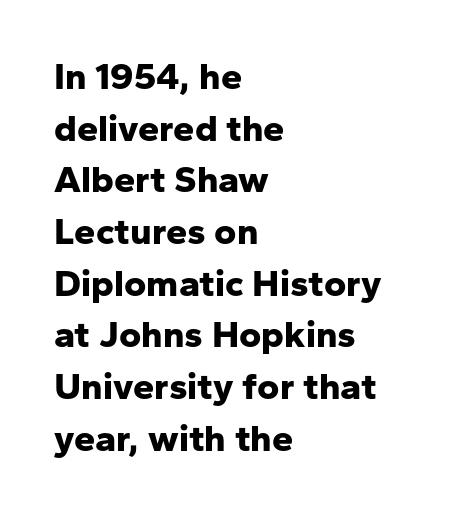
The gap between lines stays unmarked. The type is set solid horizontally, with unmodified tracking. Note: no serifs on the glyphs. Set as a true bold cut, around the 700 mark. A normal amount of white space separates one row of letters from the next.
